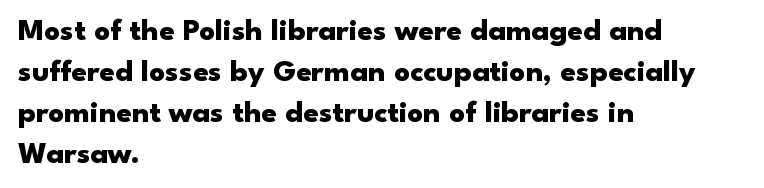
The image shows 31 px heavy, wide sans-serif type, upright; set left-aligned, normal line spacing (1.32x), normal letter spacing, not underlined; low stroke contrast and a small x-height.
